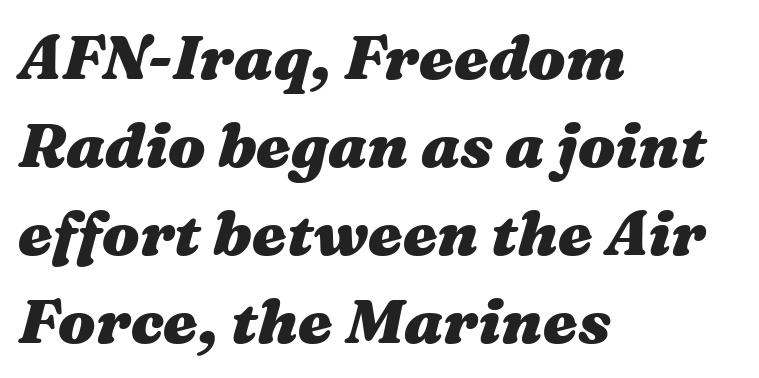
Q: Is the text bold? A: Yes.
Q: Is the text italic (slanted)? A: Yes, it leans right by about 16 degrees.
Q: Is the text underlined? A: No.
Q: How is the paragraph aligned? A: Left-aligned.
Q: Is the spacing between letters normal or unusually wide? A: Normal.
Q: Is the spacing between lines tight, normal or loose? A: Normal.
Q: Width (condensed, normal, or wide)? A: Wide.
Q: Stroke contrast? A: Medium.
Q: x-height? A: Medium.
Q: Monospaced? A: No.
